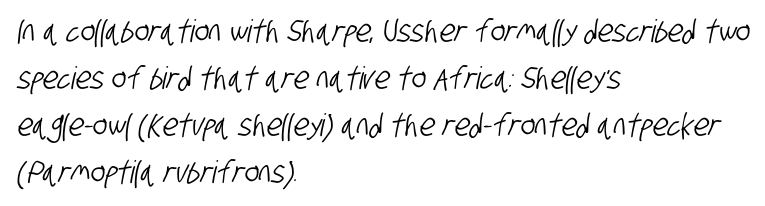
Glance below the letters and you will spot only blank space. These lines are composed in type without serifs. Casual observation: everything's shoved over to the left. Look at the tracking — it's just the regular setting, nothing added. This sample keeps an unexceptional amount of space between lines.
